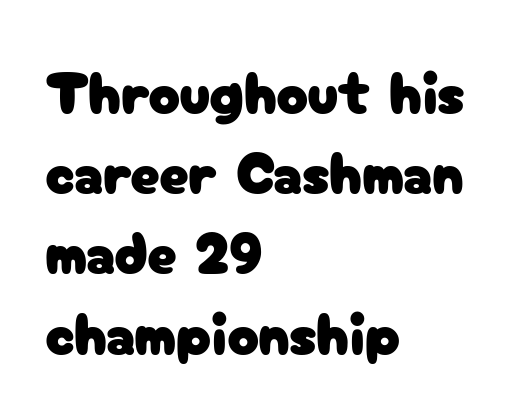
The image shows 59 px sans-serif type, upright; set left-aligned, normal line spacing (1.36x), normal letter spacing, not underlined; low stroke contrast and a medium x-height.
